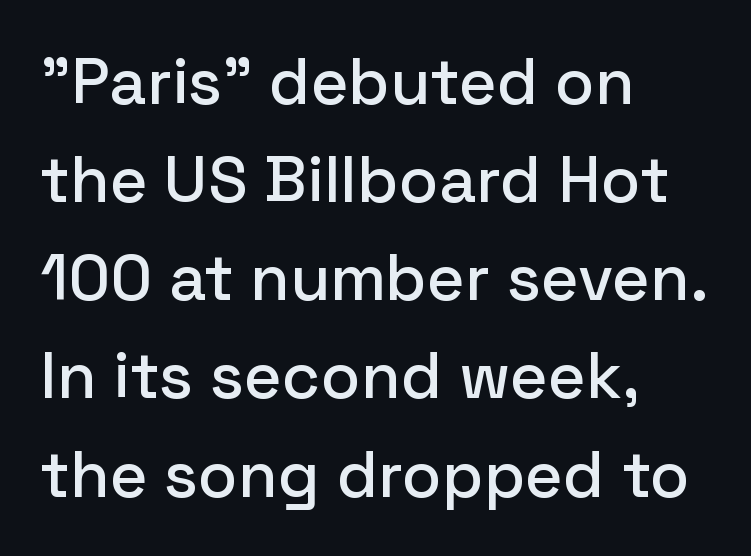
{"serif": "no", "italic": "no", "width": "normal", "stroke_contrast": "low", "x_height": "medium", "monospaced": "no", "underline": "no", "align": "left", "line_spacing": "normal", "line_spacing_ratio": 1.51, "letter_spacing": "normal", "letter_spacing_em": 0.0, "glyph_px": 65}
